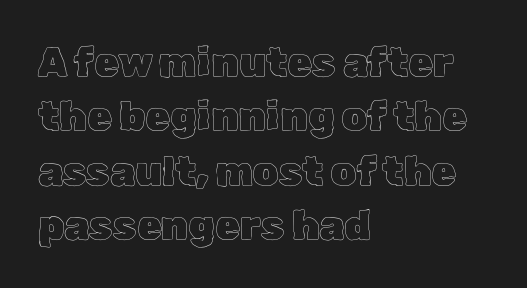
Notice how the stems are strictly vertical — no italics here. Teacher's note: observe the even left margin — that is flush-left alignment. The strip under each line holds only bare page. Compared with typical body copy, the letter spacing here is the same. This block has exactly the height ordinary leading produces. The rendering uses natural spacing where letterforms have individual widths.
